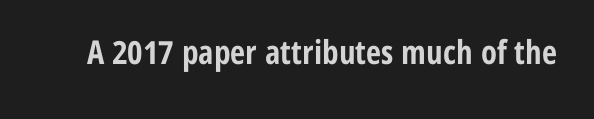
Characters remain perfectly vertical along every line. These words are printed bold, with thick strokes throughout. Nope, no serifs anywhere on these letters. The rendering uses natural spacing where letterforms have individual widths.
